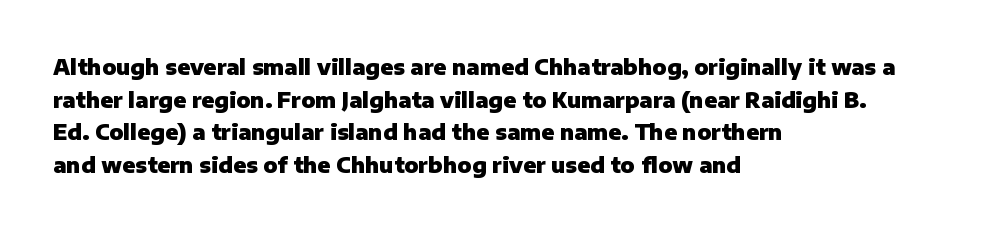
The image shows 21 px bold type, upright; set left-aligned, normal line spacing (1.55x), normal letter spacing, not underlined.
